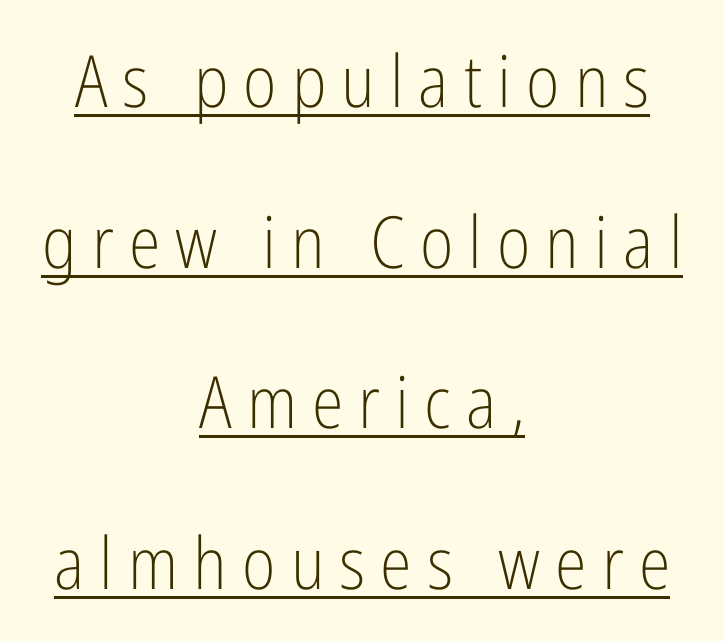
{"serif": "no", "italic": "no", "bold": "no", "weight": "light", "width": "condensed", "stroke_contrast": "low", "x_height": "medium", "monospaced": "no", "underline": "yes", "align": "center", "line_spacing": "loose", "line_spacing_ratio": 2.23, "letter_spacing": "wide", "letter_spacing_em": 0.21, "glyph_px": 72}
